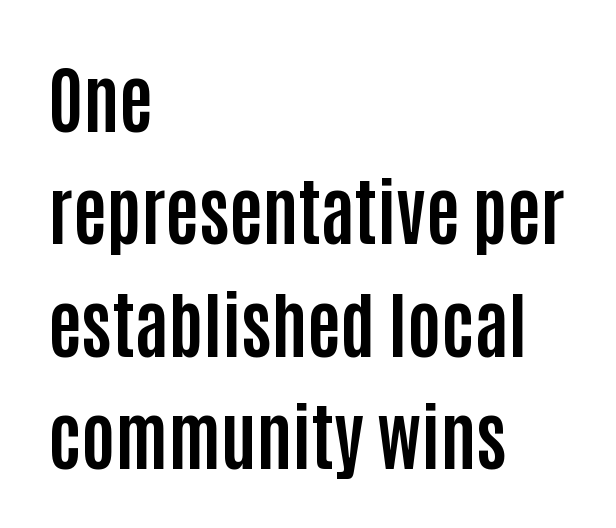
Q: Is the text bold? A: Yes.
Q: Is the text italic (slanted)? A: No, it is upright.
Q: Is the typeface a serif or a sans-serif typeface? A: Sans-serif.
Q: Is the text underlined? A: No.
Q: How is the paragraph aligned? A: Left-aligned.
Q: Is the spacing between letters normal or unusually wide? A: Normal.
Q: Is the spacing between lines tight, normal or loose? A: Normal.
Q: Width (condensed, normal, or wide)? A: Condensed.
Q: Stroke contrast? A: Low.
Q: x-height? A: Large.
Q: Monospaced? A: No.
